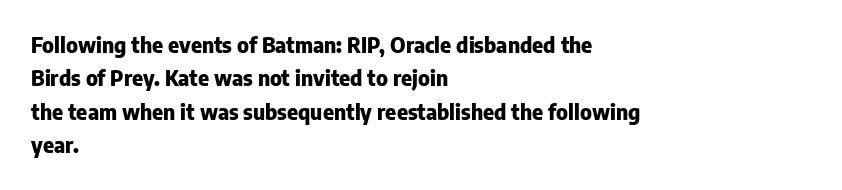
{"italic": "no", "bold": "yes", "underline": "no", "align": "left", "line_spacing": "normal", "line_spacing_ratio": 1.59, "letter_spacing": "normal", "letter_spacing_em": 0.0, "glyph_px": 21}
